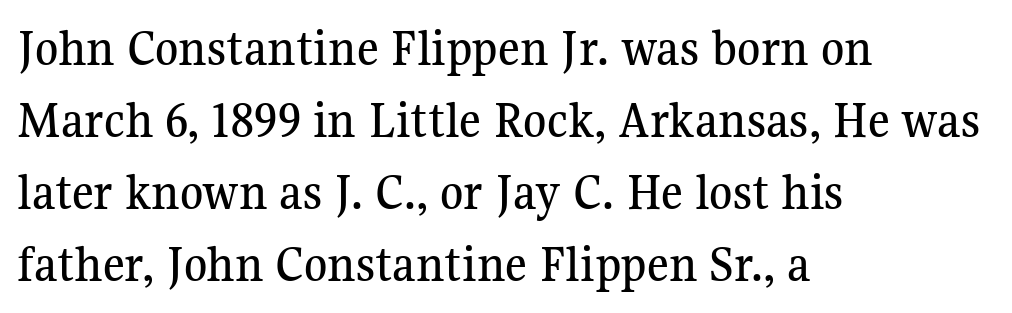
Q: Is the text italic (slanted)? A: No, it is upright.
Q: Is the typeface a serif or a sans-serif typeface? A: Serif.
Q: Is the text underlined? A: No.
Q: How is the paragraph aligned? A: Left-aligned.
Q: Is the spacing between letters normal or unusually wide? A: Normal.
Q: Is the spacing between lines tight, normal or loose? A: Normal.
Q: Width (condensed, normal, or wide)? A: Normal.
Q: Stroke contrast? A: Medium.
Q: x-height? A: Medium.
Q: Monospaced? A: No.
